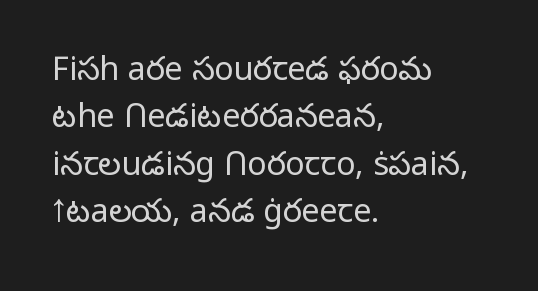
{"serif": "no", "italic": "no", "bold": "no", "weight": "light", "width": "normal", "stroke_contrast": "low", "x_height": "medium", "monospaced": "no", "underline": "no", "align": "left", "line_spacing": "normal", "line_spacing_ratio": 1.48, "letter_spacing": "normal", "letter_spacing_em": 0.0, "glyph_px": 32}
